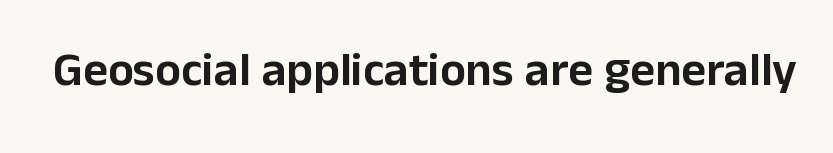
The image shows 48 px sans-serif type, upright; set normal letter spacing, not underlined; low stroke contrast and a medium x-height.
